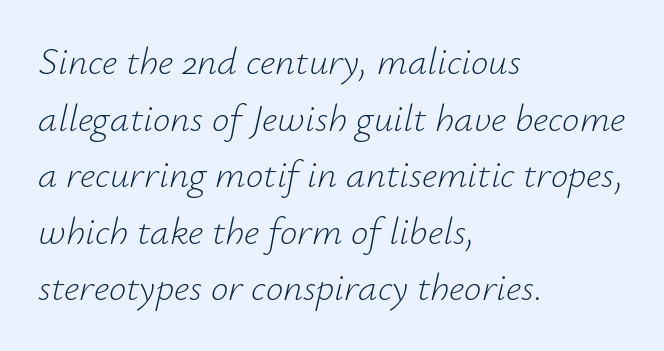
Descender tails drop into unmarked territory. The cut favours lightness, reaching ordinary text weight at its darkest. A typesetter would call this proportional, since set widths differ per character. Does the leading feel generous? No, just average. Line starts are locked; line ends wander. The tracking reads as untouched default to a designer's eye.
